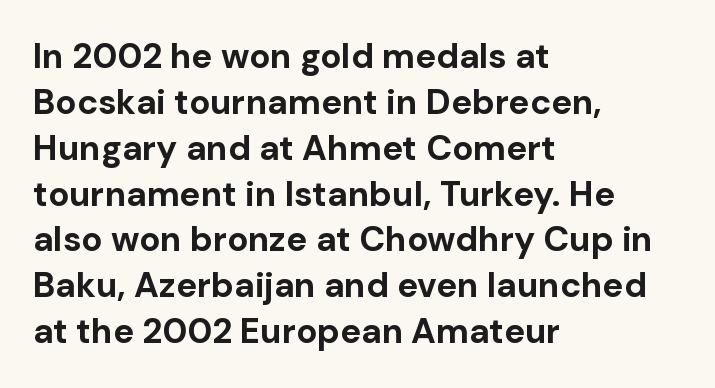
The image shows 35 px bold sans-serif type, upright; set left-aligned, normal line spacing (1.31x), normal letter spacing, not underlined; low stroke contrast and a medium x-height.
